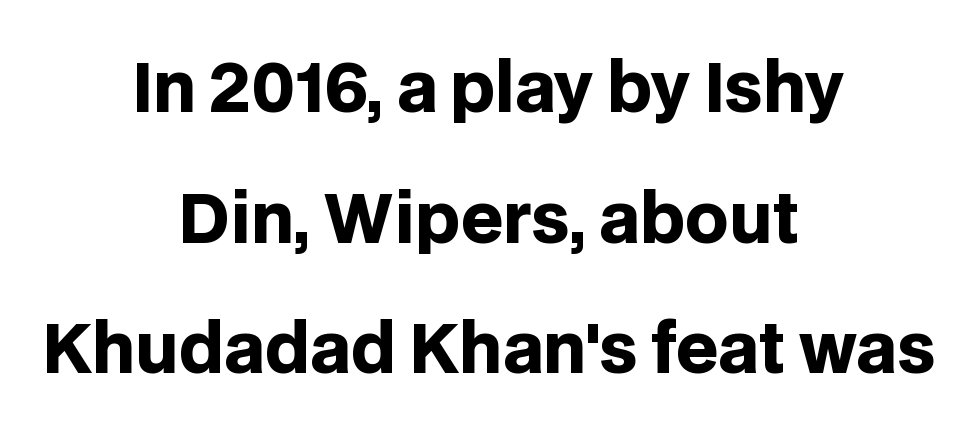
Every row of glyphs is offset so its center matches the block's center. Baseline-to-baseline distance is far greater than the letter height. Letters rest on an invisible, unmarked baseline. The letters advance in unequal steps, a hallmark of proportional type. Characters follow at the spacing the type designer built in.
